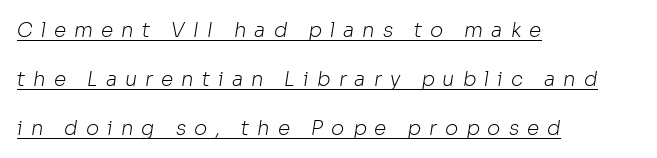
Q: Is the text bold? A: No.
Q: Is the text underlined? A: Yes.
Q: How is the paragraph aligned? A: Left-aligned.
Q: Is the spacing between letters normal or unusually wide? A: Unusually wide.
Q: Is the spacing between lines tight, normal or loose? A: Loose.
